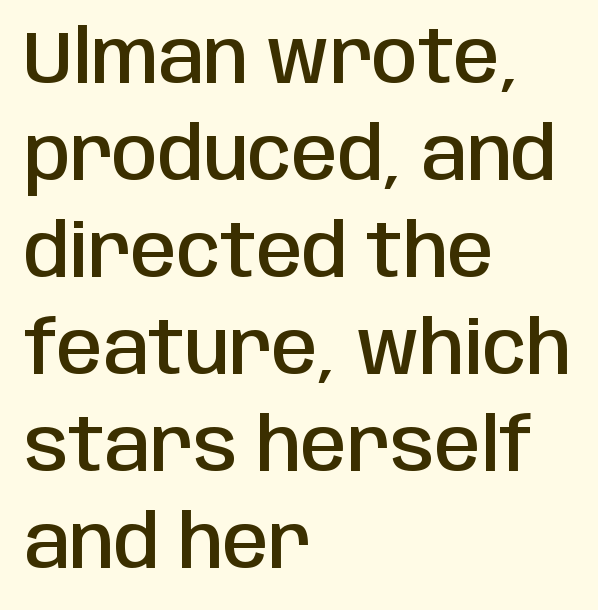
Q: Is the text bold? A: Semi-bold.
Q: Is the text italic (slanted)? A: No, it is upright.
Q: Is the typeface a serif or a sans-serif typeface? A: Sans-serif.
Q: Is the text underlined? A: No.
Q: How is the paragraph aligned? A: Left-aligned.
Q: Is the spacing between letters normal or unusually wide? A: Normal.
Q: Is the spacing between lines tight, normal or loose? A: Normal.
Q: Width (condensed, normal, or wide)? A: Condensed.
Q: Stroke contrast? A: Low.
Q: x-height? A: Large.
Q: Monospaced? A: No.
